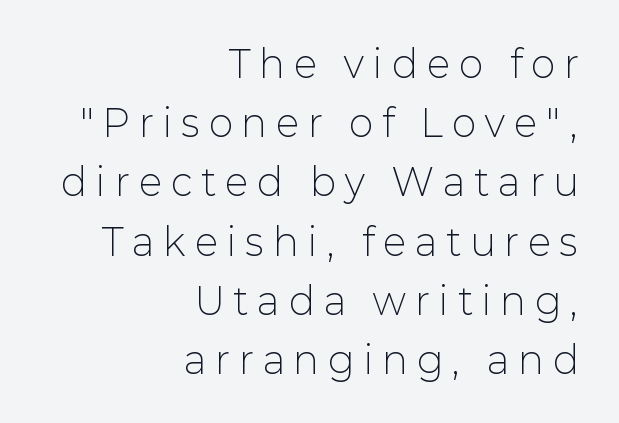
The weight tops out at a normal text grade. Line ends are locked; line starts wander. The line texture is sparse and dotted thanks to wide tracking. Is there much room between lines? A standard amount, neither cramped nor airy. Letterform terminals end flat and unadorned throughout the passage. This sample uses an upright cut, with every glyph sitting square on the baseline.
